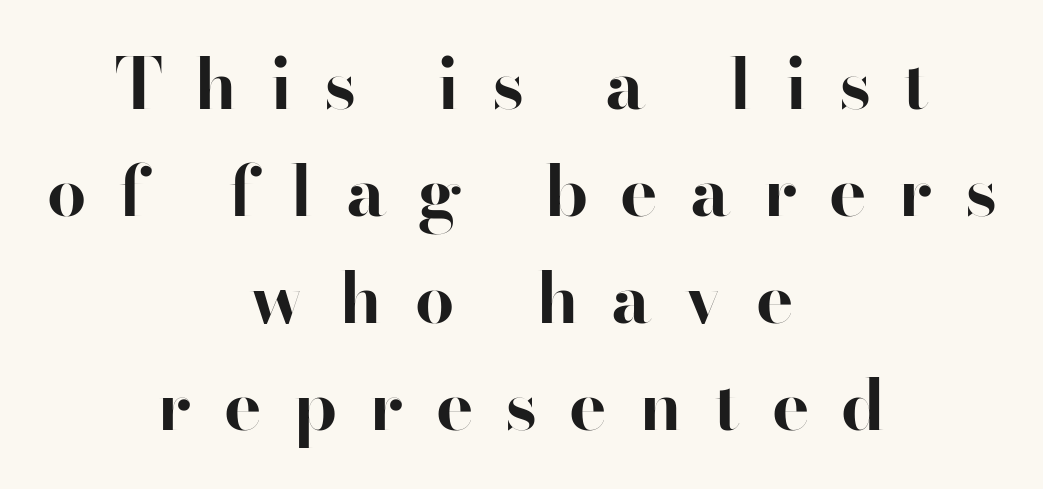
The image shows 70 px bold sans-serif type, upright; set centered, normal line spacing (1.53x), unusually wide letter spacing (+0.46 em), not underlined; high stroke contrast and a small x-height.
